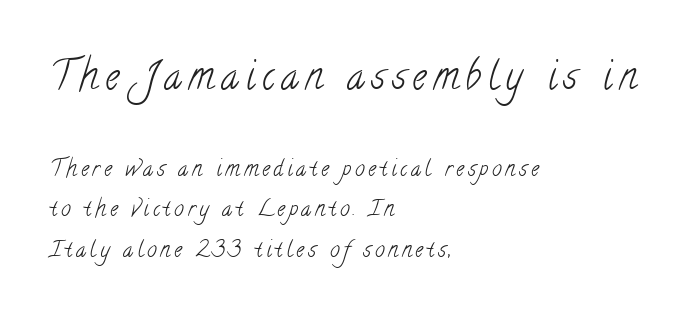
The image shows 39 px light, condensed serif type; set left-aligned, line spacing 1.84x, not underlined; the first (top) block is 1.77x larger; low stroke contrast and a small x-height.
